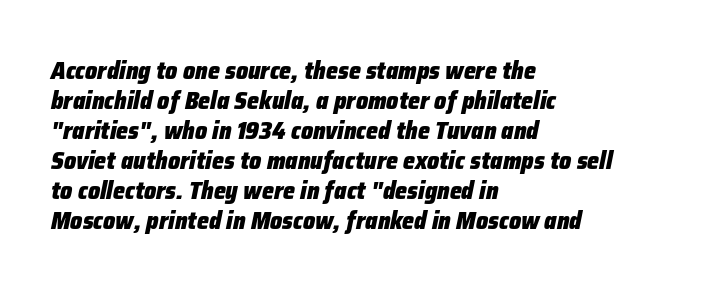
Caption: standard tracking, unaltered. Short and long lines alike share a common starting point at left. On the weight axis this lands at bold, roughly 700. When letters slant like this, we call the style italic.
